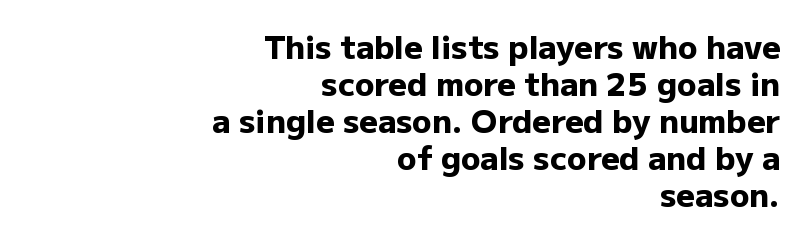
{"serif": "no", "italic": "no", "bold": "yes", "weight": "heavy", "width": "normal", "stroke_contrast": "low", "x_height": "medium", "monospaced": "no", "underline": "no", "align": "right", "line_spacing_ratio": 1.16, "letter_spacing": "normal", "letter_spacing_em": 0.0, "glyph_px": 32}
